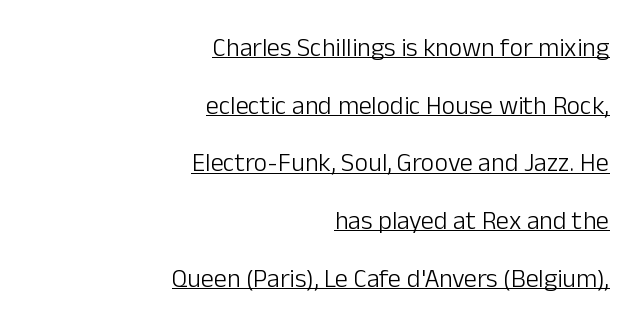
Q: Is the text bold? A: No.
Q: Is the text italic (slanted)? A: No, it is upright.
Q: Is the text underlined? A: Yes.
Q: How is the paragraph aligned? A: Right-aligned.
Q: Is the spacing between letters normal or unusually wide? A: Normal.
Q: Is the spacing between lines tight, normal or loose? A: Loose.
